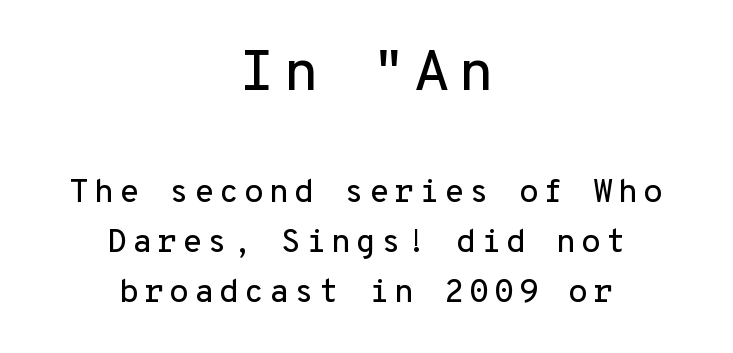
{"serif": "no", "italic": "no", "width": "normal", "stroke_contrast": "low", "x_height": "medium", "monospaced": "yes", "underline": "no", "align": "center", "line_spacing": "normal", "line_spacing_ratio": 1.51, "larger_block": "first", "size_ratio": 1.76, "glyph_px": 58}
